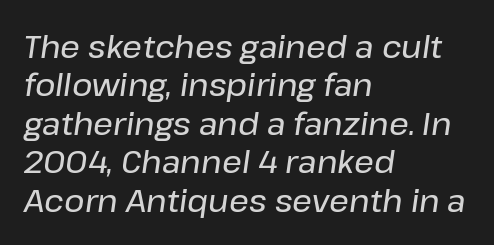
The image shows 31 px text type, italic (leaning right); set left-aligned, line spacing 1.24x, normal letter spacing, not underlined; low stroke contrast and a medium x-height.
